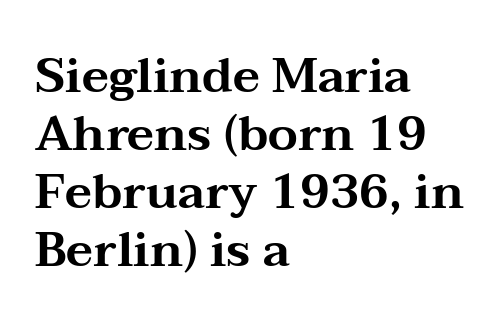
{"serif": "yes", "italic": "no", "width": "wide", "stroke_contrast": "medium", "x_height": "medium", "monospaced": "no", "underline": "no", "align": "left", "line_spacing_ratio": 1.21, "letter_spacing": "normal", "letter_spacing_em": 0.0, "glyph_px": 48}
